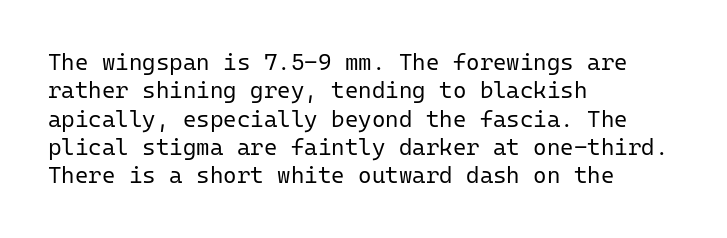
Nobody touched the tracking dial on this one. Visually the block forms a straight wall on the left and a jagged coastline on the right. Posture: upright roman. Beneath every word, the page is bare.
